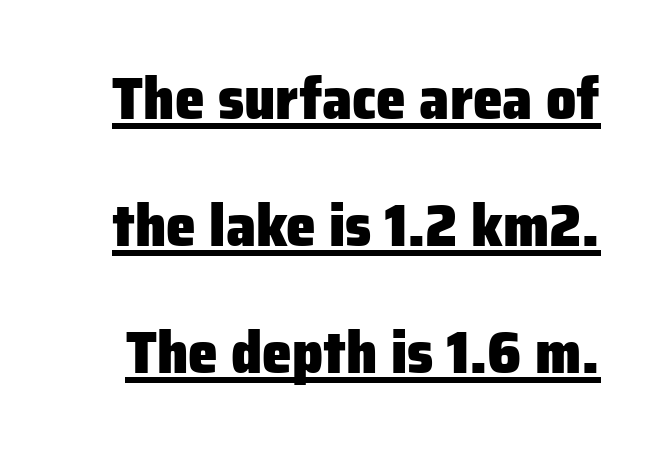
Every stem runs plumb, perpendicular to the baseline. Proportional: the letters do not fall into vertical columns. The specimen includes a rule beneath the text block's lines. Check where the strokes stop: nothing finishes them off — pure sans.
